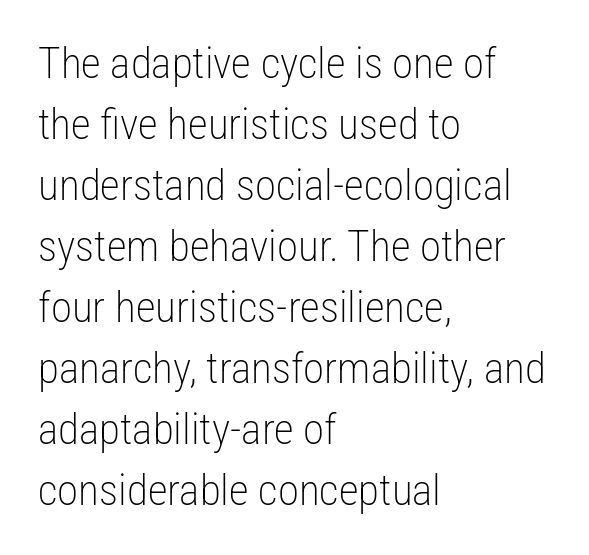
Do the letters lean? They stand straight. Notice how the passage keeps a crisp vertical edge on the left only. There is no visible air inserted between adjacent glyphs. Caption: face not bold, strokes unweighted. Proportional: the letters do not fall into vertical columns.
